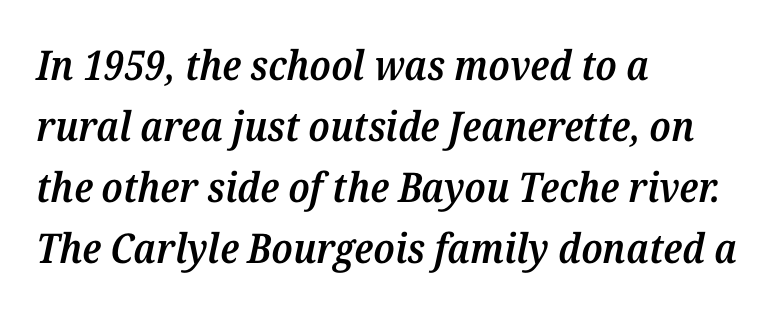
Observe the lean: these are italic letterforms. Words appear dense and cohesive because spacing is normal. Compared with typical paragraphs, the rows here are spaced about the same. This sample uses a serif face. The lines are quadded left. The characters look somewhat weighty, a semibold short of true bold.
